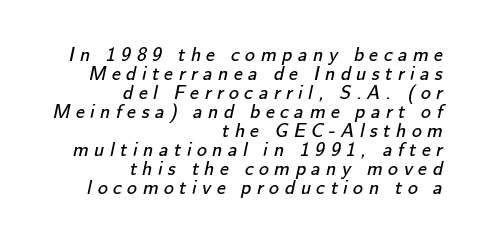
Q: Is the text bold? A: No.
Q: Is the text underlined? A: No.
Q: How is the paragraph aligned? A: Right-aligned.
Q: Is the spacing between letters normal or unusually wide? A: Unusually wide.
Q: Is the spacing between lines tight, normal or loose? A: Tight.
